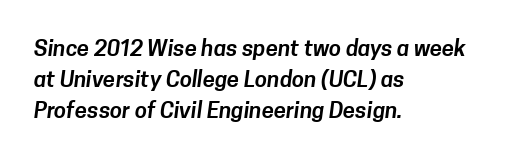
The image shows 22 px text type; set left-aligned, normal line spacing (1.41x), normal letter spacing, not underlined.
